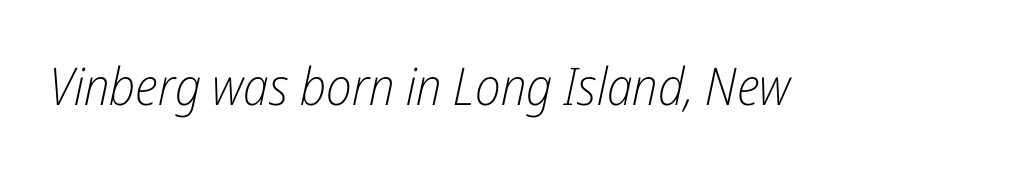
Q: Is the text bold? A: No.
Q: Is the text italic (slanted)? A: Yes, it leans right by about 12 degrees.
Q: Is the text underlined? A: No.
Q: Is the spacing between letters normal or unusually wide? A: Normal.
Q: Width (condensed, normal, or wide)? A: Condensed.
Q: Stroke contrast? A: Low.
Q: x-height? A: Medium.
Q: Monospaced? A: No.
